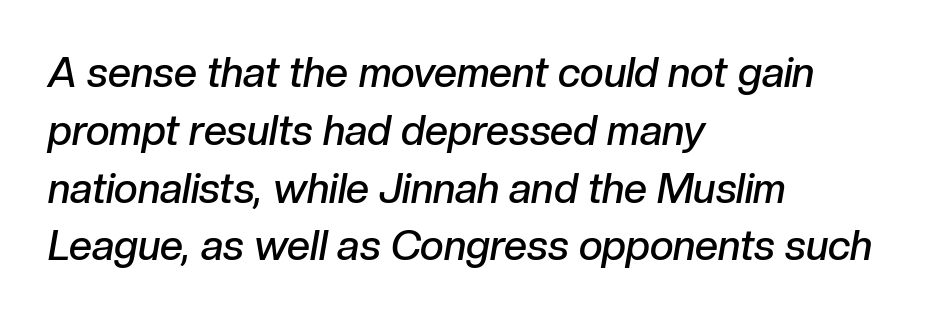
{"italic": "yes", "lean": "right", "slant_degrees": 10, "bold": "semi", "weight": "semibold", "width": "normal", "stroke_contrast": "low", "x_height": "medium", "monospaced": "no", "underline": "no", "align": "left", "line_spacing": "normal", "line_spacing_ratio": 1.41, "letter_spacing": "normal", "letter_spacing_em": 0.0, "glyph_px": 41}
